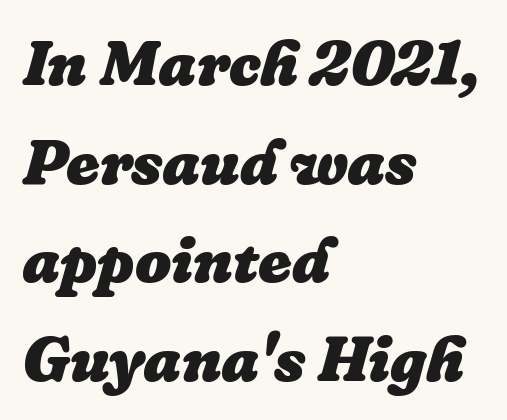
The image shows 64 px heavy type, italic (leaning right); set left-aligned, normal line spacing (1.54x), normal letter spacing, not underlined; low stroke contrast and a medium x-height.
